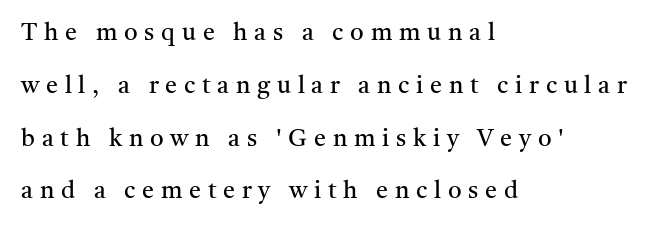
The image shows 24 px text type, upright; set left-aligned, loose line spacing (2.2x), unusually wide letter spacing (+0.28 em), not underlined.
